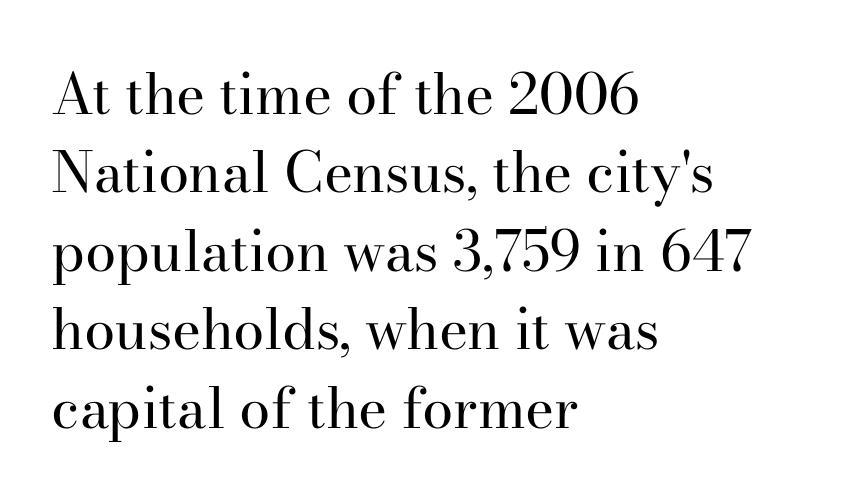
{"serif": "yes", "italic": "no", "bold": "no", "weight": "regular", "width": "normal", "stroke_contrast": "high", "x_height": "small", "monospaced": "no", "underline": "no", "align": "left", "line_spacing": "normal", "line_spacing_ratio": 1.4, "letter_spacing": "normal", "letter_spacing_em": 0.0, "glyph_px": 56}
